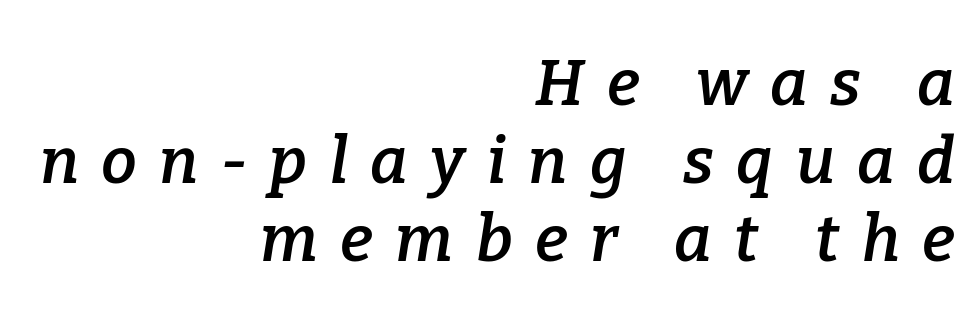
The image shows 64 px semibold serif type, italic (leaning right); set right-aligned, line spacing 1.22x, unusually wide letter spacing (+0.35 em), not underlined; low stroke contrast and a medium x-height.
